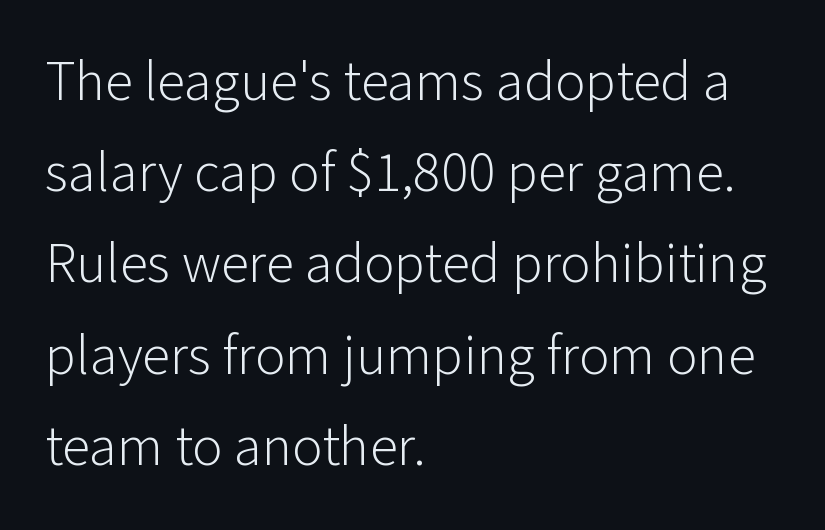
{"serif": "no", "italic": "no", "bold": "no", "weight": "light", "width": "normal", "stroke_contrast": "low", "x_height": "medium", "monospaced": "no", "underline": "no", "align": "left", "line_spacing": "normal", "line_spacing_ratio": 1.6, "letter_spacing": "normal", "letter_spacing_em": 0.0, "glyph_px": 57}
